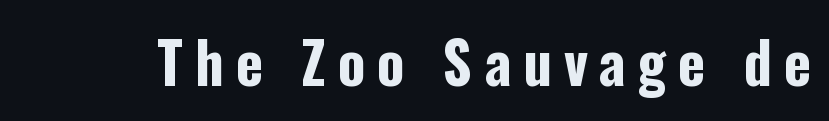
The image shows 57 px bold, condensed sans-serif type, upright; set unusually wide letter spacing (+0.21 em), not underlined; low stroke contrast and a medium x-height.
